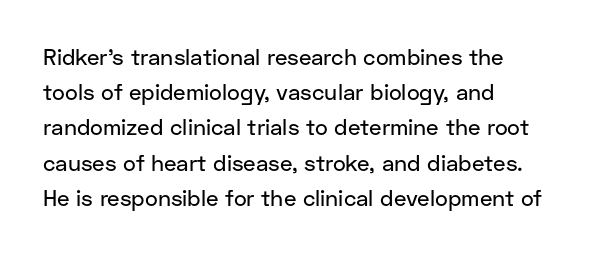
The face used here is rendered with its standard letterfit. A bare baseline throughout the passage. The compositor pushed each line to the left boundary. Regarding leading, the lines here are spaced in the standard way.
